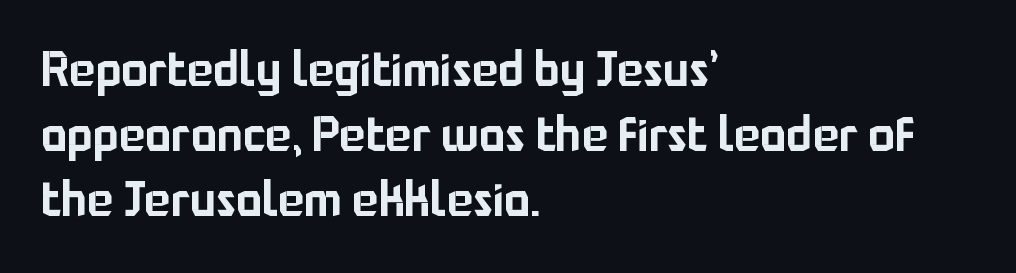
The image shows 49 px sans-serif type, upright; set left-aligned, normal line spacing (1.33x), normal letter spacing, not underlined; low stroke contrast and a medium x-height.
